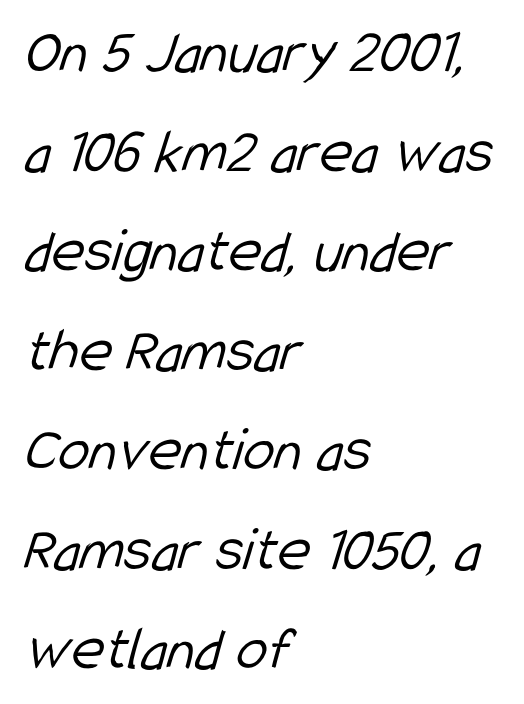
Here the designer chose a conventional face with non-uniform glyph widths. Is the block centered? No — it sits flush against the left margin. Typographically, this falls in the sans-serif category. On a weight scale, this lands at 450 or below. A bare baseline throughout the passage.
